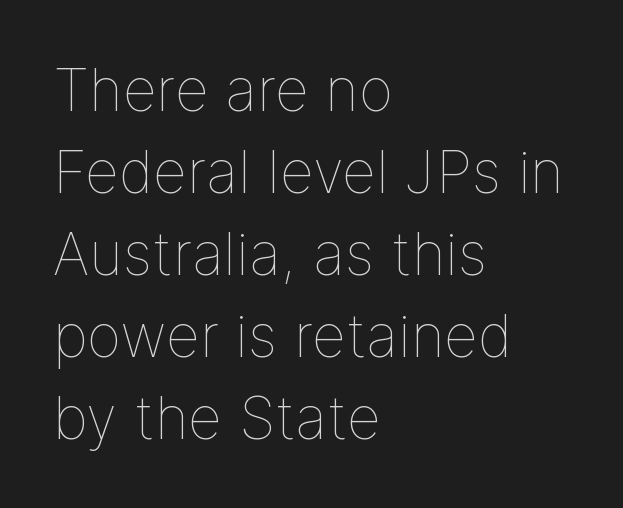
This sample is left-justified, so line endings fall wherever the words run out. The glyphs are unaccompanied by any horizontal stroke below them. Think of a printed novel: that variable character pitch is what you see here. Italic? Not at all — the glyphs are vertical. Compared with a typical body face, this is equally light or lighter still.
